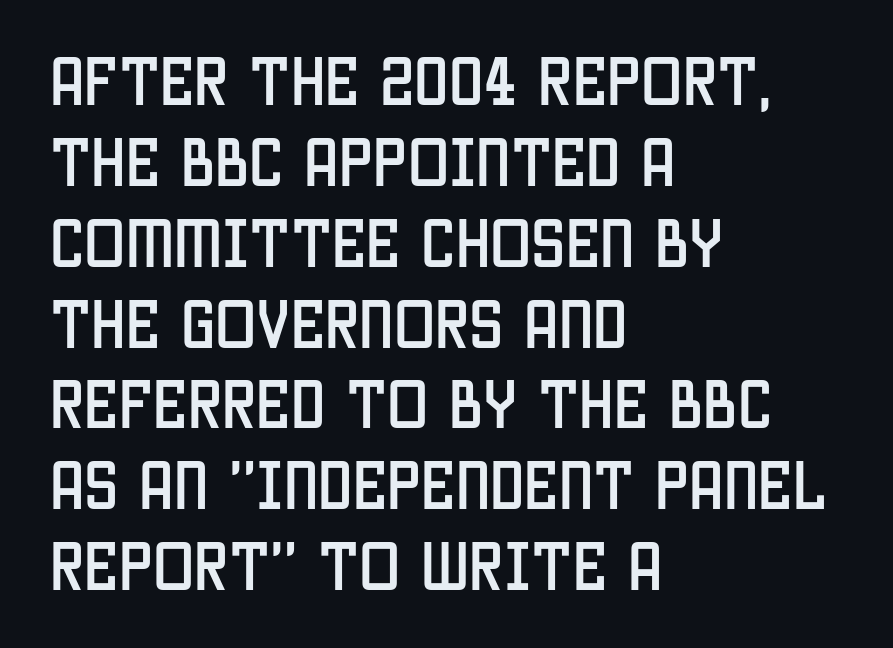
The space beneath each line is pristine and unruled. Looks like regular typesetting: each glyph gets only the width it needs. Regarding serifs, this sample does without them. The line texture is even and compact thanks to regular tracking.
